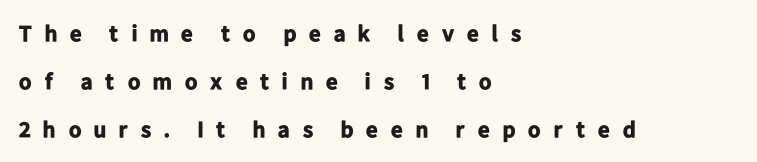
Whoever set this chose breathing room over compactness in the vertical rhythm. These lines carry a lot of weight — the face is fully bold. The area under the type is left untouched. Is the letter spacing exaggerated? Yes — the characters are pushed far apart.
